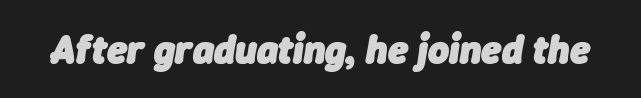
{"italic": "yes", "lean": "right", "slant_degrees": 9, "bold": "yes", "weight": "heavy", "width": "normal", "stroke_contrast": "low", "x_height": "medium", "monospaced": "no", "underline": "no", "letter_spacing": "normal", "letter_spacing_em": 0.0, "glyph_px": 40}
